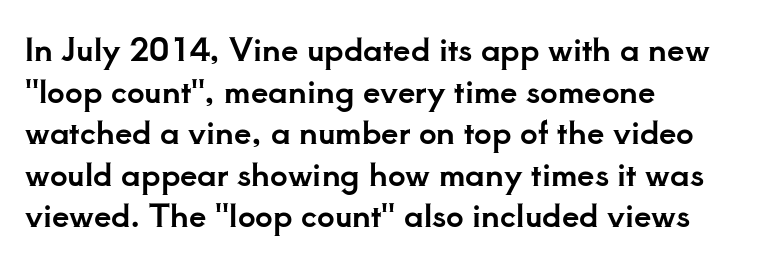
{"serif": "yes", "italic": "no", "width": "normal", "stroke_contrast": "low", "x_height": "small", "monospaced": "no", "underline": "no", "align": "left", "line_spacing": "normal", "line_spacing_ratio": 1.34, "letter_spacing": "normal", "letter_spacing_em": 0.0, "glyph_px": 31}
